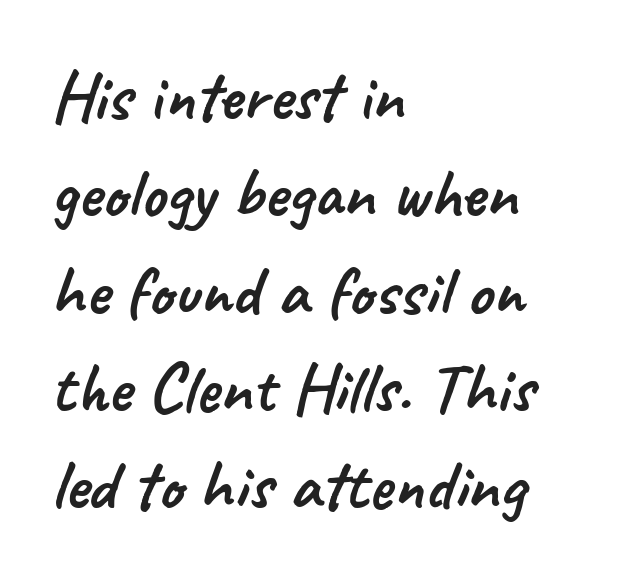
The image shows 71 px sans-serif type; set left-aligned, normal line spacing (1.37x), normal letter spacing, not underlined; low stroke contrast and a small x-height.
